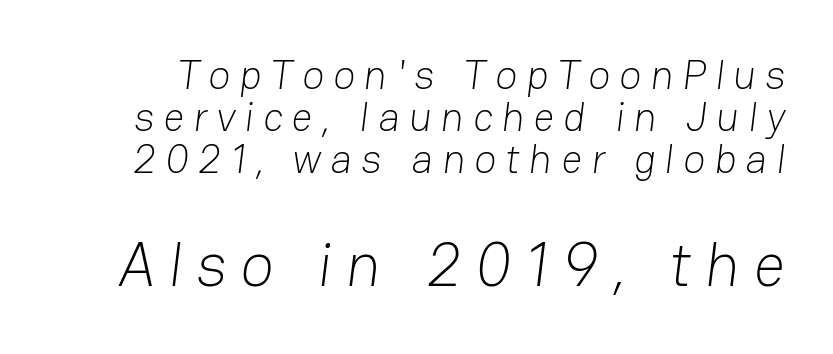
The image shows 62 px light sans-serif type; set tight line spacing (1.03x), unusually wide letter spacing (+0.22 em), not underlined; the second (bottom) block is 1.51x larger; low stroke contrast and a medium x-height.
